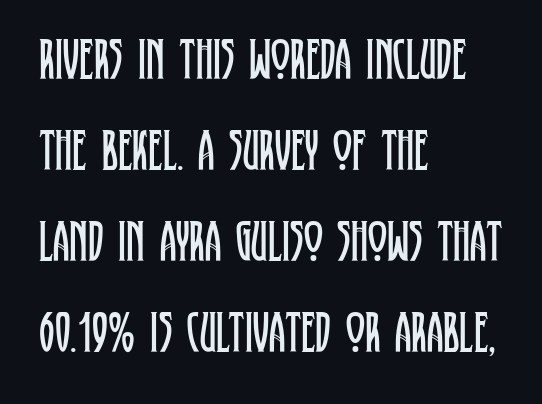
{"serif": "yes", "italic": "no", "bold": "no", "weight": "regular", "width": "condensed", "stroke_contrast": "low", "x_height": "large", "monospaced": "no", "underline": "no", "align": "left", "line_spacing": "normal", "line_spacing_ratio": 1.57, "letter_spacing": "normal", "letter_spacing_em": 0.0, "glyph_px": 58}
